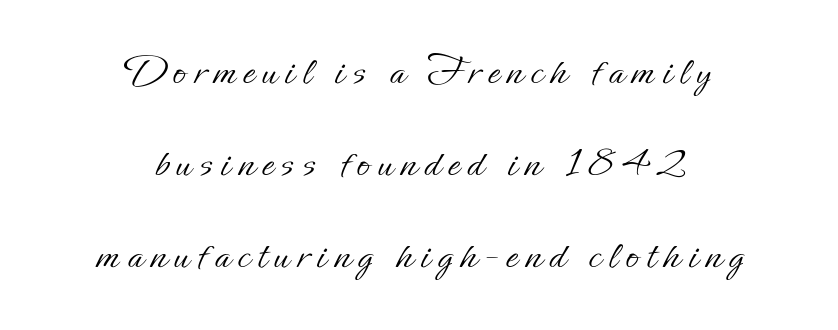
Q: Is the text bold? A: No.
Q: Is the text italic (slanted)? A: Yes.
Q: Is the text underlined? A: No.
Q: How is the paragraph aligned? A: Centered.
Q: Is the spacing between lines tight, normal or loose? A: Loose.
Q: Width (condensed, normal, or wide)? A: Normal.
Q: Stroke contrast? A: Low.
Q: x-height? A: Small.
Q: Monospaced? A: No.
